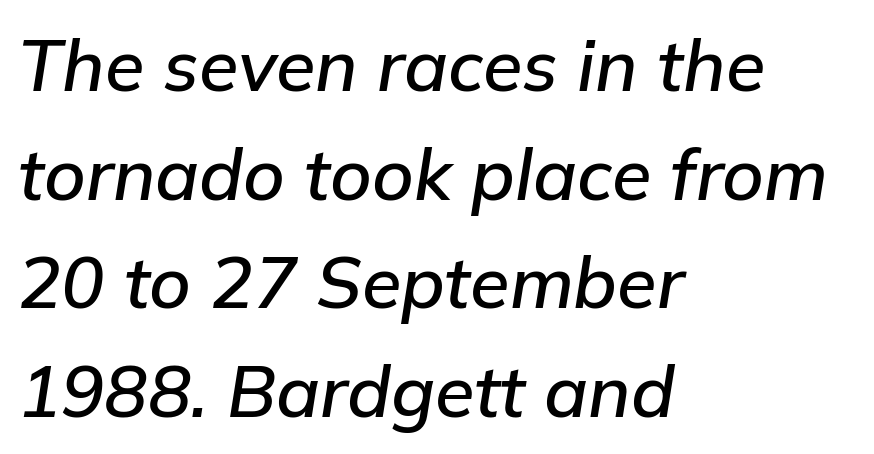
{"italic": "yes", "lean": "right", "slant_degrees": 9, "width": "normal", "stroke_contrast": "low", "x_height": "medium", "monospaced": "no", "underline": "no", "align": "left", "line_spacing": "normal", "line_spacing_ratio": 1.51, "letter_spacing": "normal", "letter_spacing_em": 0.0, "glyph_px": 72}
